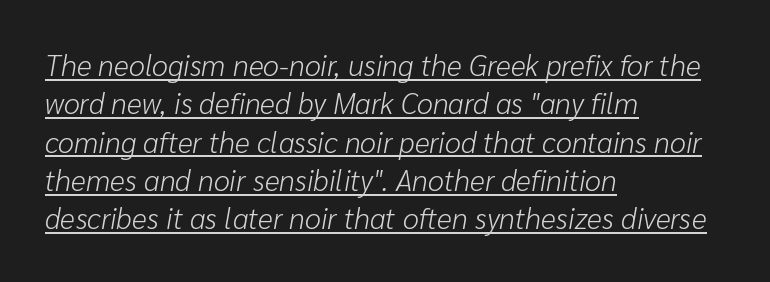
The image shows 29 px light type, italic (leaning right); set left-aligned, normal line spacing (1.32x), normal letter spacing, underlined; low stroke contrast and a medium x-height.
